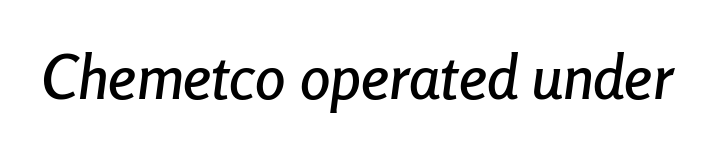
Designer's note — italics engaged. Quick note: underline off. There is no visible air inserted between adjacent glyphs. Proportional: the letters do not fall into vertical columns.
